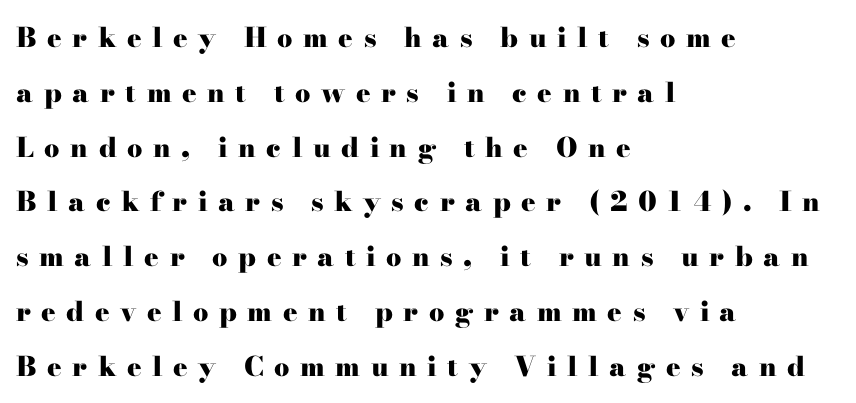
The image shows 27 px bold type, upright; set left-aligned, loose line spacing (2.03x), unusually wide letter spacing (+0.39 em), not underlined.
